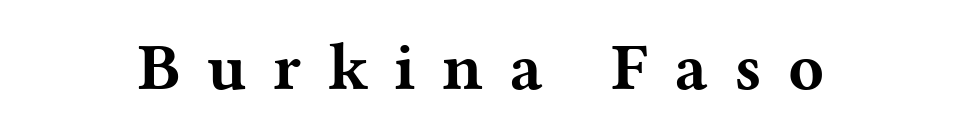
{"serif": "yes", "italic": "no", "bold": "yes", "weight": "bold", "width": "wide", "stroke_contrast": "medium", "x_height": "medium", "monospaced": "no", "underline": "no", "letter_spacing": "wide", "letter_spacing_em": 0.4, "glyph_px": 66}
